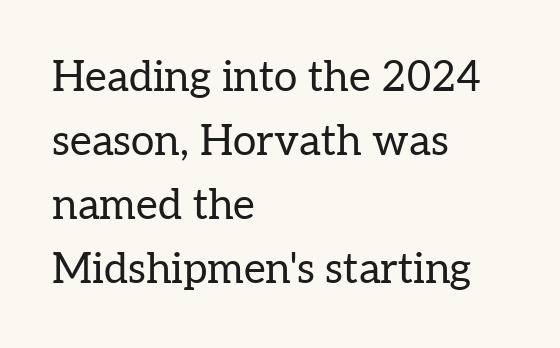
The face used here is rendered with its standard letterfit. This rendering employs a face with finishing strokes, i.e., a serif. When letters stand straight like this, we call the style roman or upright. The space directly below the letters is spotless. Where is the straight margin? On the left. Evenly set lines give the paragraph a standard silhouette.
